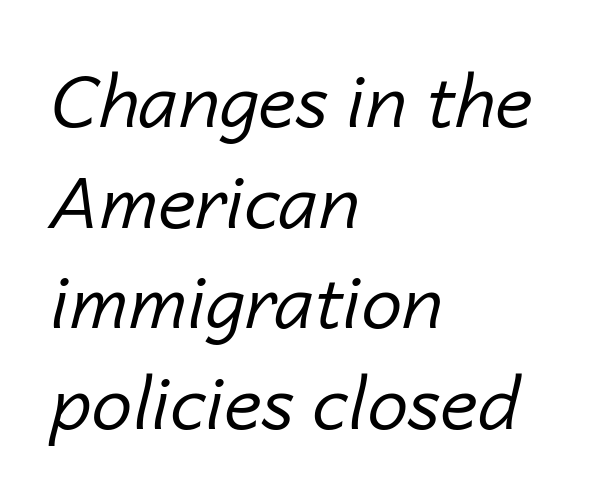
{"italic": "yes", "lean": "right", "slant_degrees": 14, "bold": "no", "weight": "regular", "width": "normal", "stroke_contrast": "low", "x_height": "medium", "monospaced": "no", "underline": "no", "align": "left", "line_spacing": "normal", "line_spacing_ratio": 1.38, "letter_spacing": "normal", "letter_spacing_em": 0.0, "glyph_px": 73}
